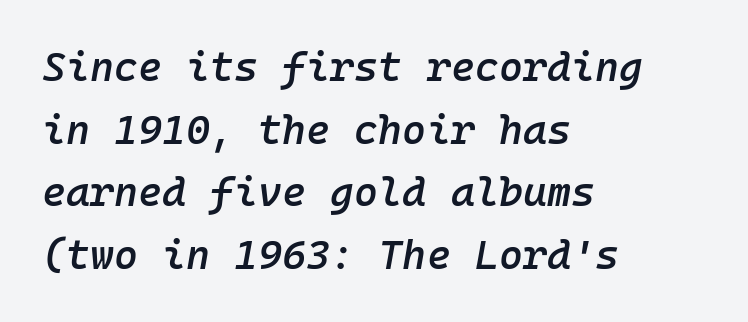
Baseline-to-baseline distance is the conventional proportion of letter height. A clean baseline with only descenders dipping below it. On the weight axis this lands at semibold, roughly 600. No extra tracking has been applied to these lines. Line beginnings align vertically; line endings do not. The glyphs look as if they've been sheared to an angle.
